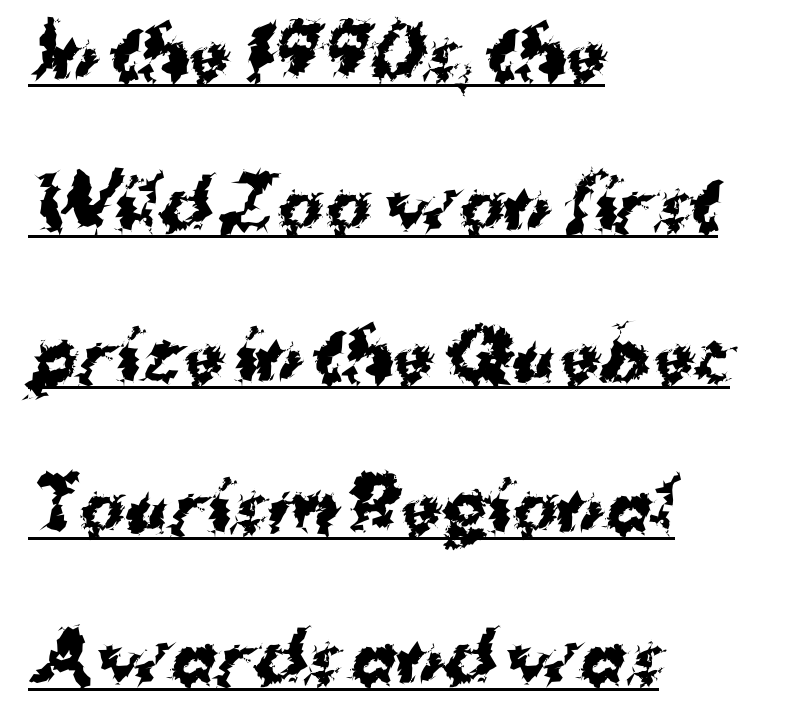
The image shows 68 px bold sans-serif type; set left-aligned, loose line spacing (2.22x), normal letter spacing, underlined; medium stroke contrast and a medium x-height.
